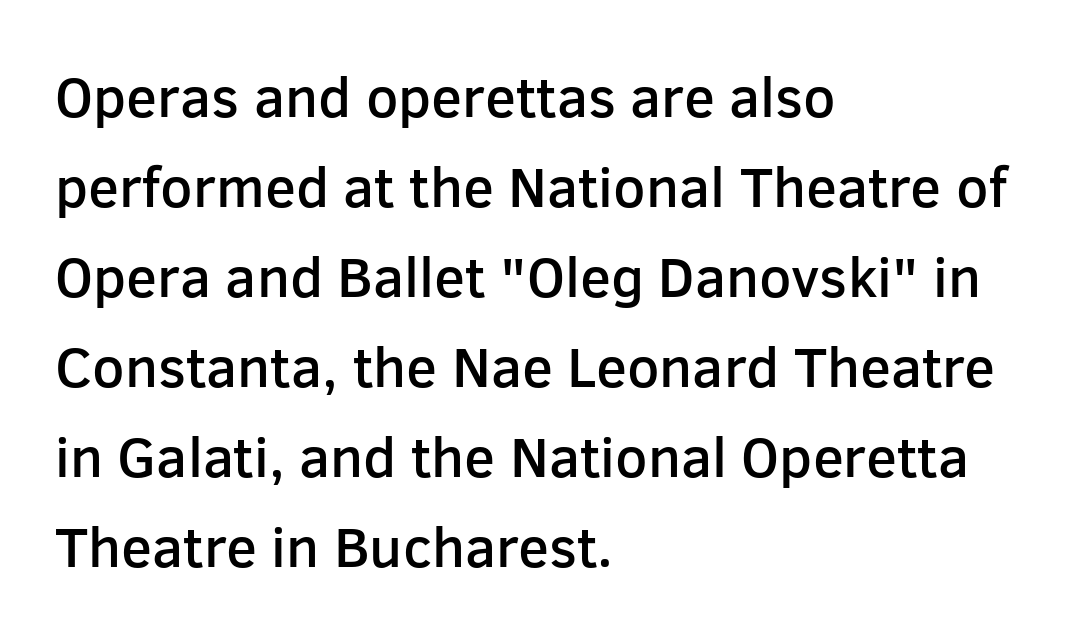
{"serif": "no", "italic": "no", "bold": "semi", "weight": "semibold", "width": "normal", "stroke_contrast": "low", "x_height": "medium", "monospaced": "no", "underline": "no", "align": "left", "line_spacing": "normal", "line_spacing_ratio": 1.58, "letter_spacing": "normal", "letter_spacing_em": 0.0, "glyph_px": 57}
